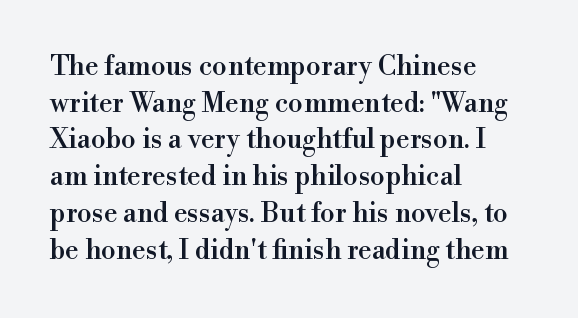
The image shows 27 px text type, upright; set left-aligned, normal line spacing (1.36x), normal letter spacing, not underlined.
